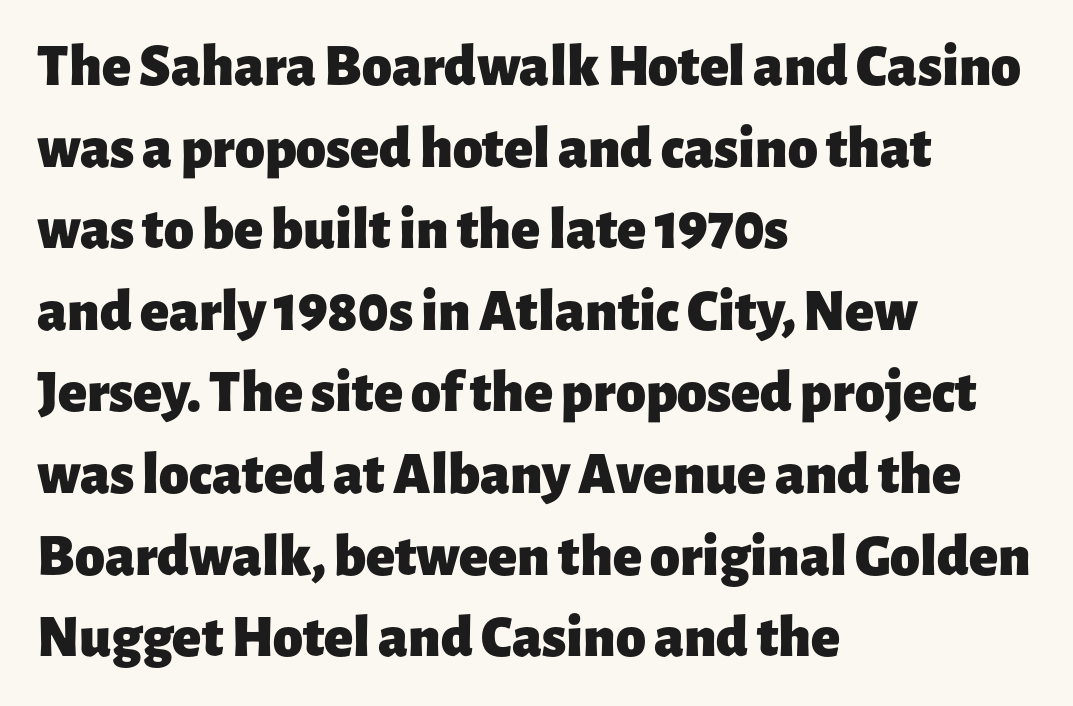
Q: Is the text bold? A: Yes.
Q: Is the text italic (slanted)? A: No, it is upright.
Q: Is the typeface a serif or a sans-serif typeface? A: Sans-serif.
Q: Is the text underlined? A: No.
Q: How is the paragraph aligned? A: Left-aligned.
Q: Is the spacing between letters normal or unusually wide? A: Normal.
Q: Is the spacing between lines tight, normal or loose? A: Normal.
Q: Width (condensed, normal, or wide)? A: Normal.
Q: Stroke contrast? A: Low.
Q: x-height? A: Medium.
Q: Monospaced? A: No.
